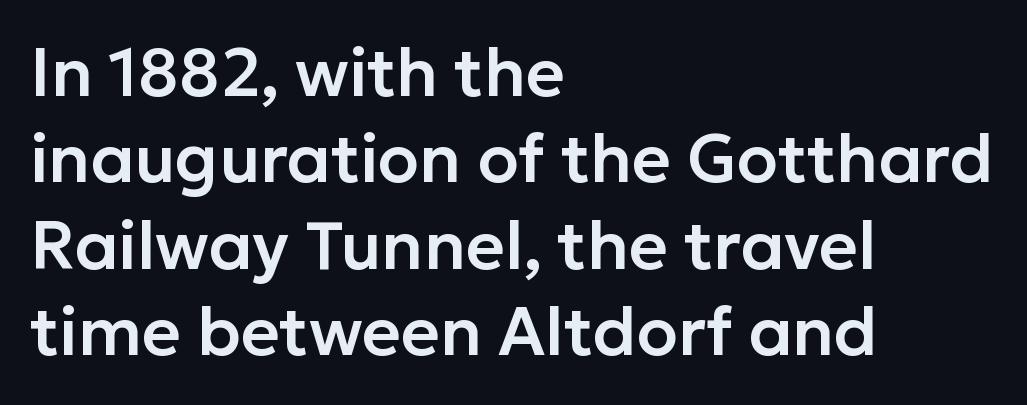
Compared with typical body copy, the letter spacing here is the same. If you measured baseline to baseline, you'd find a middling distance. The letters advance in unequal steps, a hallmark of proportional type. Do the letters lean? They stand straight.
